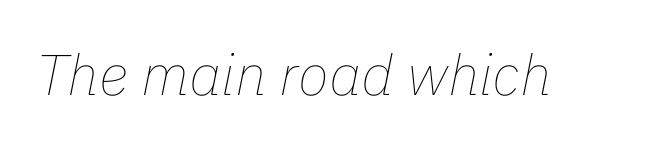
Q: Is the text bold? A: No.
Q: Is the text italic (slanted)? A: Yes, it leans right by about 11 degrees.
Q: Is the text underlined? A: No.
Q: Is the spacing between letters normal or unusually wide? A: Normal.
Q: Width (condensed, normal, or wide)? A: Normal.
Q: Stroke contrast? A: Low.
Q: x-height? A: Medium.
Q: Monospaced? A: No.
